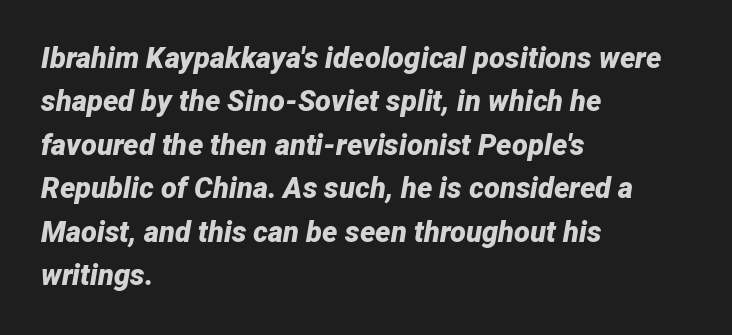
Q: Is the text bold? A: Yes.
Q: Is the text italic (slanted)? A: Yes, it leans right by about 12 degrees.
Q: Is the text underlined? A: No.
Q: How is the paragraph aligned? A: Left-aligned.
Q: Is the spacing between letters normal or unusually wide? A: Normal.
Q: Is the spacing between lines tight, normal or loose? A: Normal.
Q: Width (condensed, normal, or wide)? A: Normal.
Q: Stroke contrast? A: Low.
Q: x-height? A: Medium.
Q: Monospaced? A: No.
